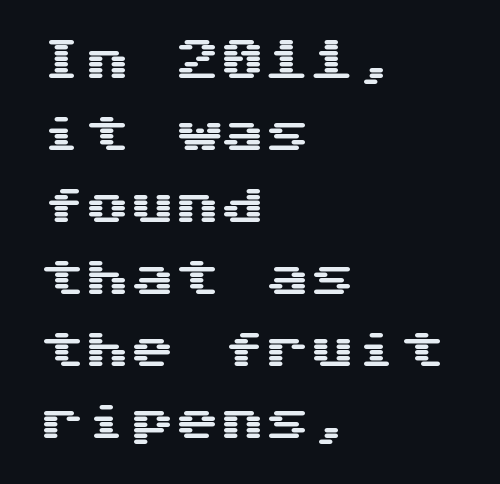
The image shows 45 px wide sans-serif type, upright, monospaced; set left-aligned, normal line spacing (1.6x), normal letter spacing, not underlined; medium stroke contrast and a medium x-height.
